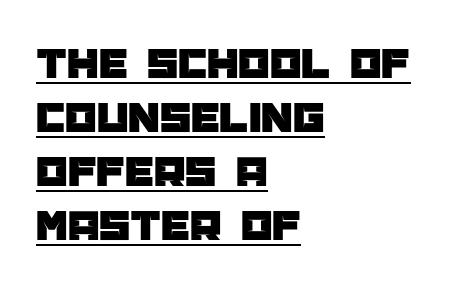
Q: Is the text italic (slanted)? A: No, it is upright.
Q: Is the typeface a serif or a sans-serif typeface? A: Sans-serif.
Q: Is the text underlined? A: Yes.
Q: How is the paragraph aligned? A: Left-aligned.
Q: Is the spacing between letters normal or unusually wide? A: Normal.
Q: Width (condensed, normal, or wide)? A: Normal.
Q: Stroke contrast? A: Low.
Q: x-height? A: Large.
Q: Monospaced? A: No.
